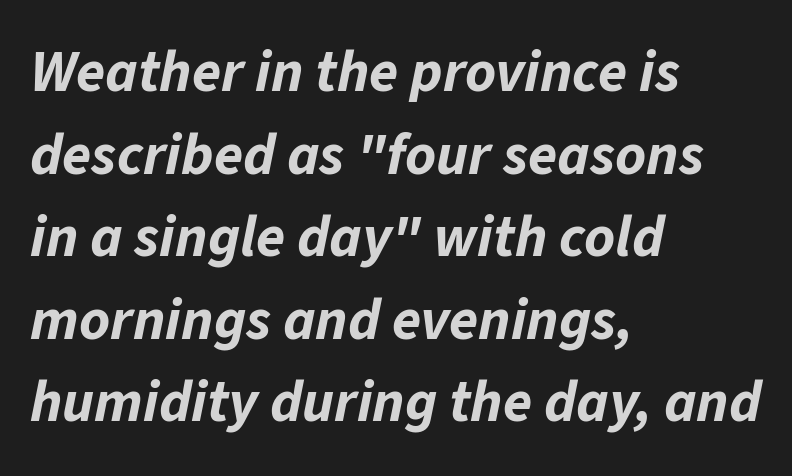
{"italic": "yes", "lean": "right", "slant_degrees": 11, "bold": "yes", "weight": "bold", "width": "normal", "stroke_contrast": "low", "x_height": "medium", "monospaced": "no", "underline": "no", "align": "left", "line_spacing": "normal", "line_spacing_ratio": 1.4, "letter_spacing": "normal", "letter_spacing_em": 0.0, "glyph_px": 59}
